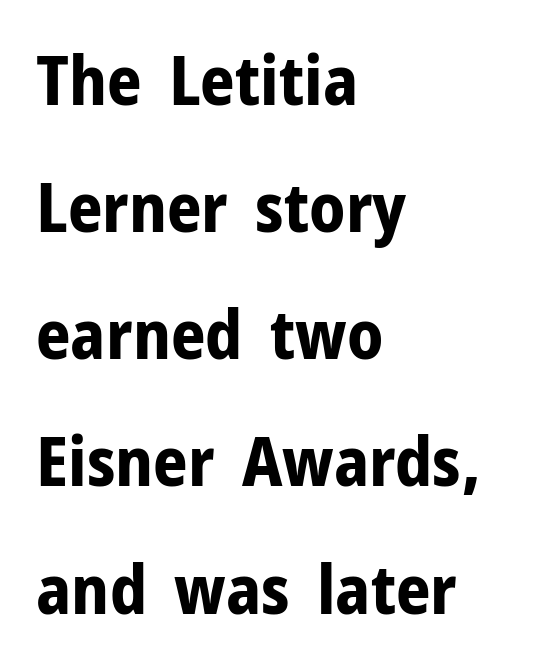
{"serif": "no", "italic": "no", "bold": "yes", "weight": "bold", "width": "normal", "stroke_contrast": "low", "x_height": "medium", "monospaced": "no", "underline": "no", "align": "left", "line_spacing_ratio": 1.87, "letter_spacing": "normal", "letter_spacing_em": 0.0, "glyph_px": 68}
